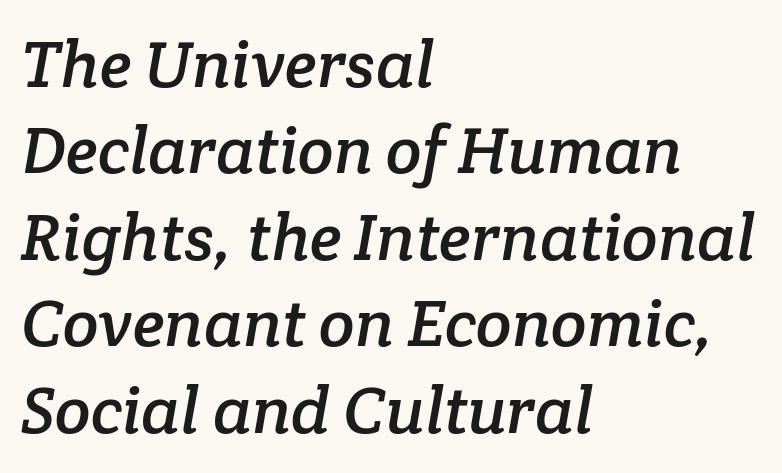
Casual observation: everything's shoved over to the left. There is no visible air inserted between adjacent glyphs. Reading down the column, the eye jumps a familiar distance to each next line. What kind of face is this? One with serifs. Check the space under the baseline: it is left empty.
